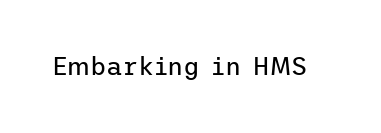
Q: Is the text bold? A: No.
Q: Is the text italic (slanted)? A: No, it is upright.
Q: Is the text underlined? A: No.
Q: Is the spacing between letters normal or unusually wide? A: Normal.
